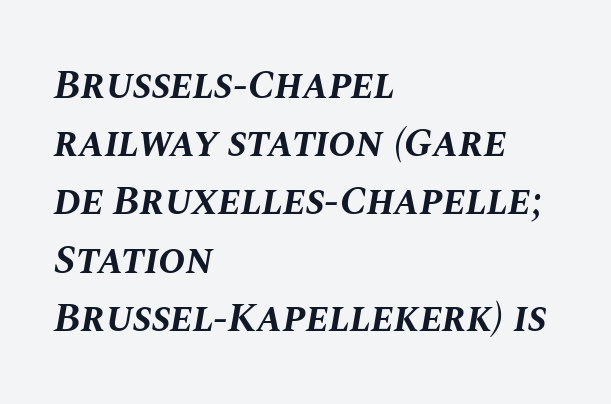
The image shows 41 px bold type, italic (leaning right); set left-aligned, normal line spacing (1.42x), normal letter spacing, not underlined; medium stroke contrast and a large x-height.
